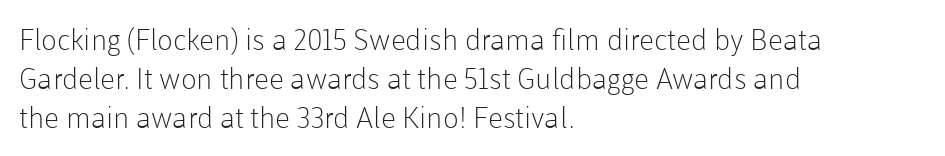
Q: Is the text bold? A: No.
Q: Is the text italic (slanted)? A: No, it is upright.
Q: Is the typeface a serif or a sans-serif typeface? A: Sans-serif.
Q: Is the text underlined? A: No.
Q: How is the paragraph aligned? A: Left-aligned.
Q: Is the spacing between letters normal or unusually wide? A: Normal.
Q: Is the spacing between lines tight, normal or loose? A: Normal.
Q: Width (condensed, normal, or wide)? A: Normal.
Q: Stroke contrast? A: Low.
Q: x-height? A: Medium.
Q: Monospaced? A: No.
